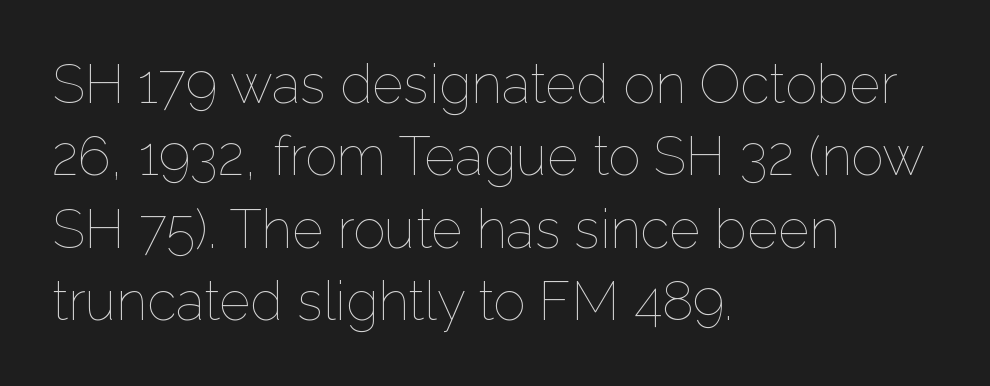
Q: Is the text bold? A: No.
Q: Is the text italic (slanted)? A: No, it is upright.
Q: Is the text underlined? A: No.
Q: How is the paragraph aligned? A: Left-aligned.
Q: Is the spacing between letters normal or unusually wide? A: Normal.
Q: Is the spacing between lines tight, normal or loose? A: Normal.
Q: Width (condensed, normal, or wide)? A: Normal.
Q: Stroke contrast? A: Low.
Q: x-height? A: Medium.
Q: Monospaced? A: No.
